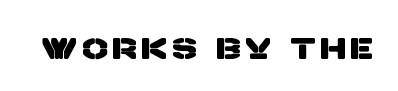
Q: Is the typeface a serif or a sans-serif typeface? A: Sans-serif.
Q: Is the text underlined? A: No.
Q: Width (condensed, normal, or wide)? A: Normal.
Q: Stroke contrast? A: Low.
Q: x-height? A: Large.
Q: Monospaced? A: No.
